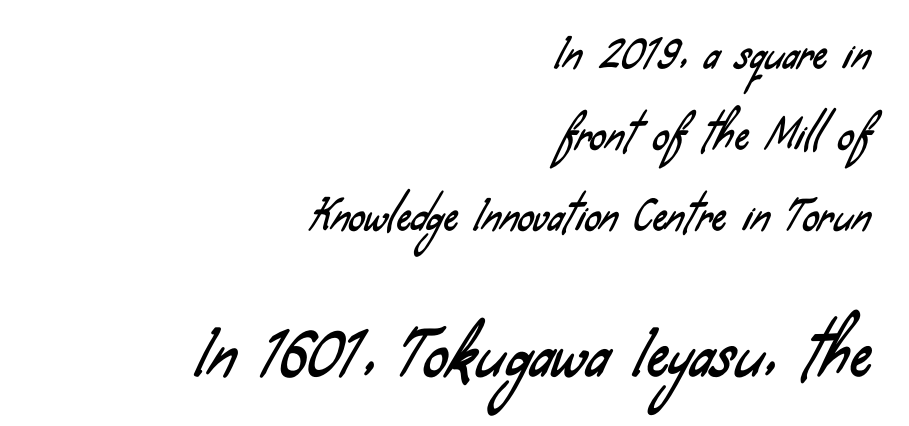
Q: Is the typeface a serif or a sans-serif typeface? A: Sans-serif.
Q: Is the text underlined? A: No.
Q: How is the paragraph aligned? A: Right-aligned.
Q: Is the spacing between letters normal or unusually wide? A: Normal.
Q: Is the spacing between lines tight, normal or loose? A: Loose.
Q: Which block of text is set in a larger size, the first (top) or the second (bottom)? A: The second (bottom) one.
Q: Width (condensed, normal, or wide)? A: Condensed.
Q: Stroke contrast? A: Low.
Q: x-height? A: Small.
Q: Monospaced? A: No.
